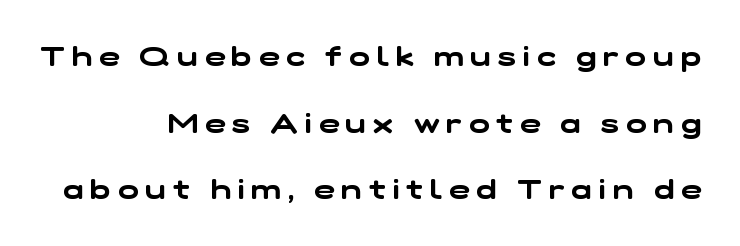
The image shows 27 px text type; set right-aligned, loose line spacing (2.47x), unusually wide letter spacing (+0.26 em), not underlined.
